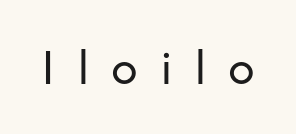
Italic: no, the glyphs are upright roman. The typeface chosen for these lines omits serifs. Check under the words: just untouched page. This sample has the flowing, uneven cadence of proportional lettering. The weight tops out at a normal text grade. Observe the wide spacing: letters keep a clear distance from each other.
